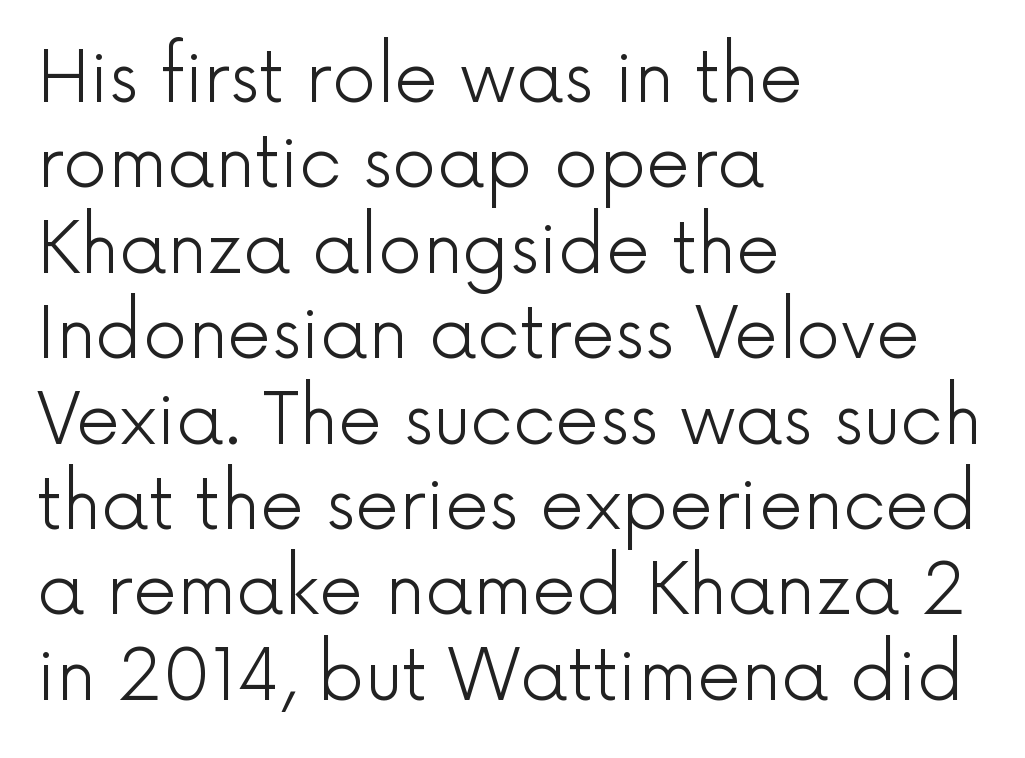
The image shows 70 px light sans-serif type, upright; set left-aligned, line spacing 1.22x, normal letter spacing, not underlined; a medium x-height.
